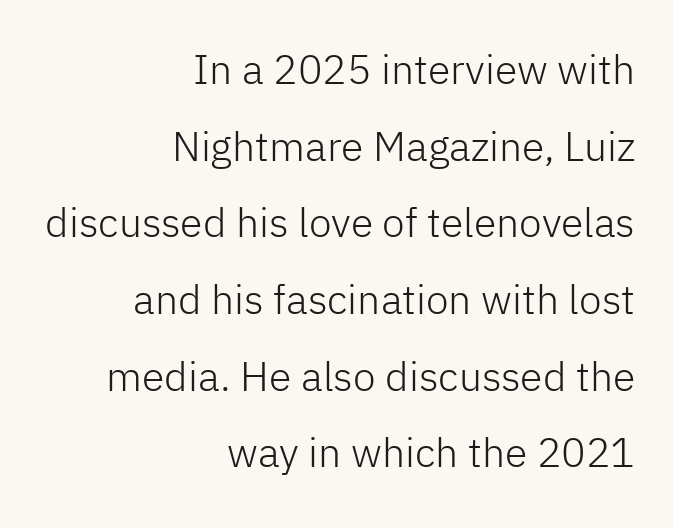
The image shows 41 px light sans-serif type, upright; set right-aligned, line spacing 1.87x, normal letter spacing, not underlined; low stroke contrast and a medium x-height.
